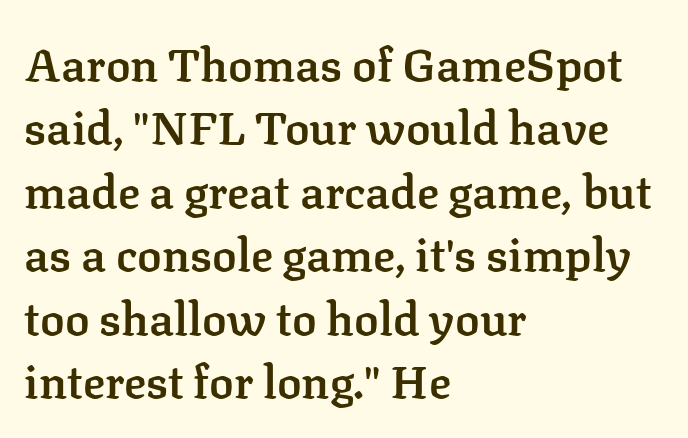
Regarding serifs, this sample has them. Decoration check: the copy has no underline. The face used here is proportionally spaced, like ordinary book or web type. How heavy is the stroke? Medium-heavy — a semibold, shy of bold. The compositor pushed each line to the left boundary.
